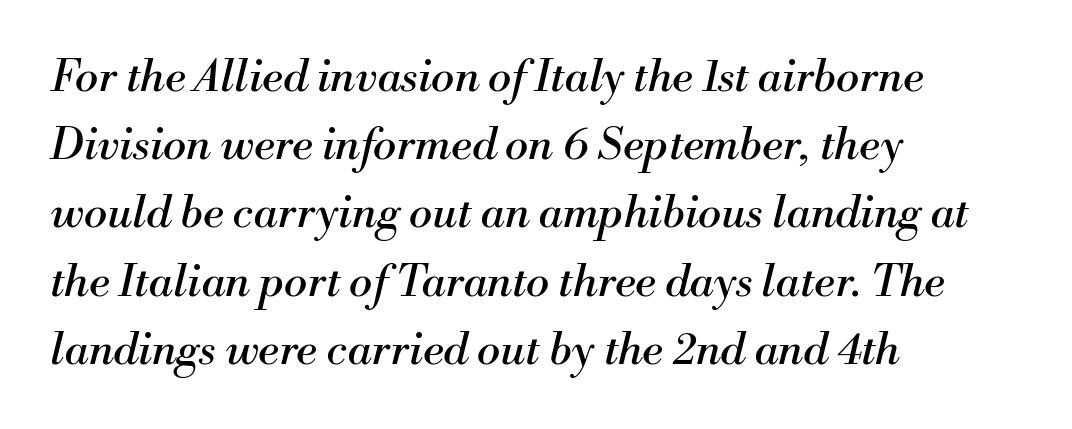
{"serif": "yes", "italic": "yes", "lean": "right", "slant_degrees": 13, "bold": "no", "weight": "regular", "width": "normal", "stroke_contrast": "medium", "x_height": "small", "monospaced": "no", "underline": "no", "align": "left", "line_spacing": "normal", "line_spacing_ratio": 1.55, "letter_spacing": "normal", "letter_spacing_em": 0.0, "glyph_px": 44}
